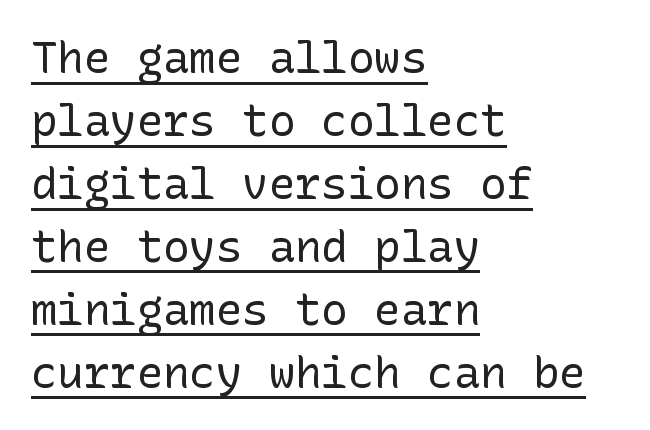
{"serif": "no", "italic": "no", "bold": "no", "weight": "regular", "width": "normal", "stroke_contrast": "low", "x_height": "medium", "underline": "yes", "align": "left", "line_spacing": "normal", "line_spacing_ratio": 1.43, "letter_spacing": "normal", "letter_spacing_em": 0.0, "glyph_px": 44}
